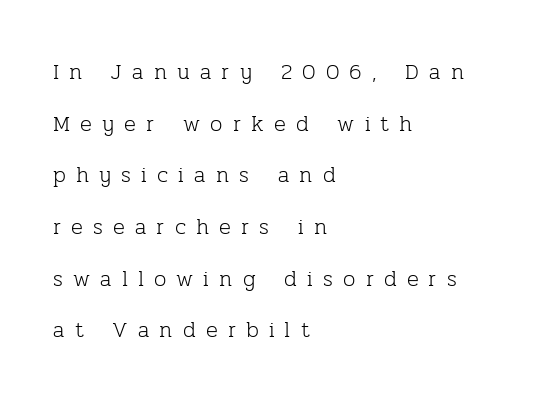
Q: Is the text bold? A: No.
Q: Is the text italic (slanted)? A: No, it is upright.
Q: Is the text underlined? A: No.
Q: How is the paragraph aligned? A: Left-aligned.
Q: Is the spacing between letters normal or unusually wide? A: Unusually wide.
Q: Is the spacing between lines tight, normal or loose? A: Loose.
